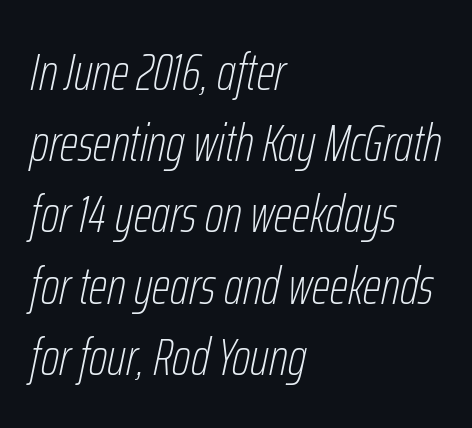
The image shows 52 px thin, condensed type, italic (leaning right); set left-aligned, normal line spacing (1.37x), normal letter spacing, not underlined; low stroke contrast and a medium x-height.
